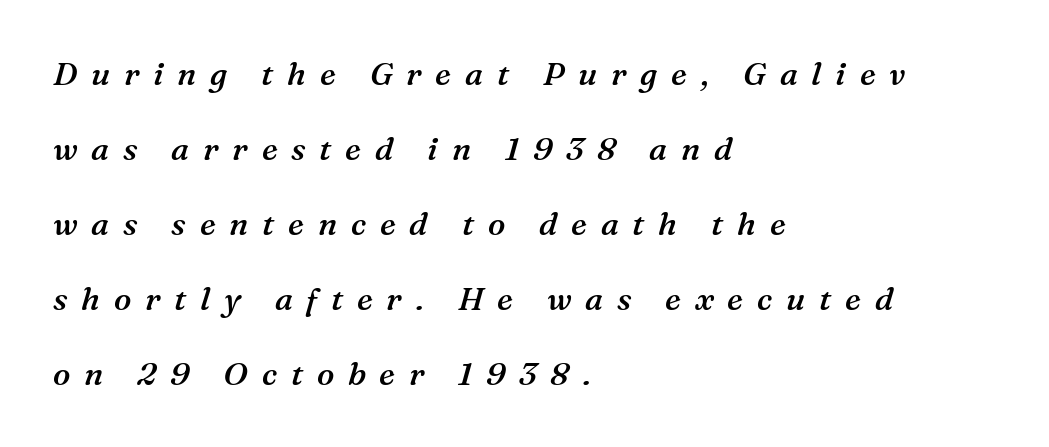
Q: Is the text bold? A: Semi-bold.
Q: Is the text italic (slanted)? A: Yes, it leans right by about 16 degrees.
Q: Is the typeface a serif or a sans-serif typeface? A: Serif.
Q: Is the text underlined? A: No.
Q: How is the paragraph aligned? A: Left-aligned.
Q: Is the spacing between letters normal or unusually wide? A: Unusually wide.
Q: Is the spacing between lines tight, normal or loose? A: Loose.
Q: Width (condensed, normal, or wide)? A: Normal.
Q: Stroke contrast? A: Medium.
Q: x-height? A: Medium.
Q: Monospaced? A: No.
